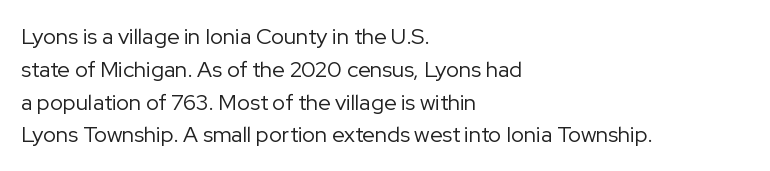
Q: Is the text bold? A: No.
Q: Is the text italic (slanted)? A: No, it is upright.
Q: Is the text underlined? A: No.
Q: How is the paragraph aligned? A: Left-aligned.
Q: Is the spacing between letters normal or unusually wide? A: Normal.
Q: Is the spacing between lines tight, normal or loose? A: Normal.
